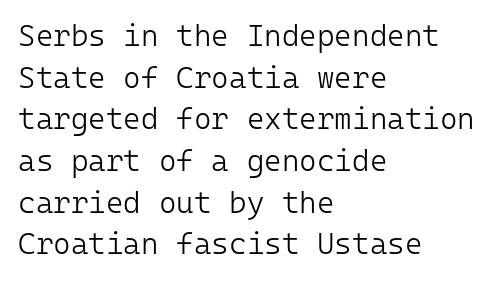
Compared with typical body copy, the letter spacing here is the same. This sample keeps an unexceptional amount of space between lines. Which margin do the lines hug? The left one — the right edge is uneven. Heft: none added — not bold. A typesetter would label this face a sans.
